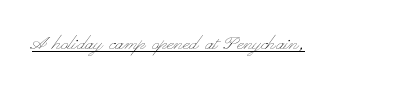
The image shows 24 px text type; set normal letter spacing, underlined.
